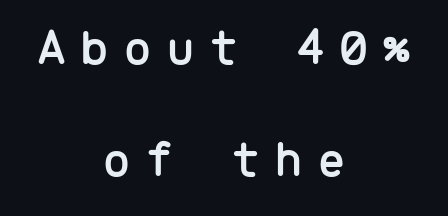
Summary of vertical rhythm: relaxed, with wide interline spacing. Letters rest on an invisible, unmarked baseline. Ordinary non-slanted type is in use. The font family rendered here belongs to the sans-serif group. How are the letters spaced? Widely, with obvious added tracking. These lines stack symmetrically, like a column narrowing and widening about its center.
